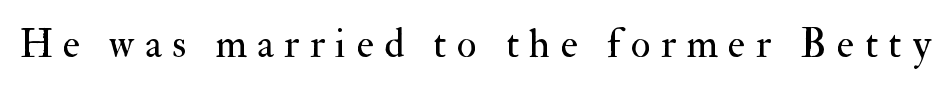
Q: Is the text bold? A: No.
Q: Is the text italic (slanted)? A: No, it is upright.
Q: Is the typeface a serif or a sans-serif typeface? A: Serif.
Q: Is the text underlined? A: No.
Q: Is the spacing between letters normal or unusually wide? A: Unusually wide.
Q: Width (condensed, normal, or wide)? A: Normal.
Q: Stroke contrast? A: Medium.
Q: x-height? A: Small.
Q: Monospaced? A: No.
